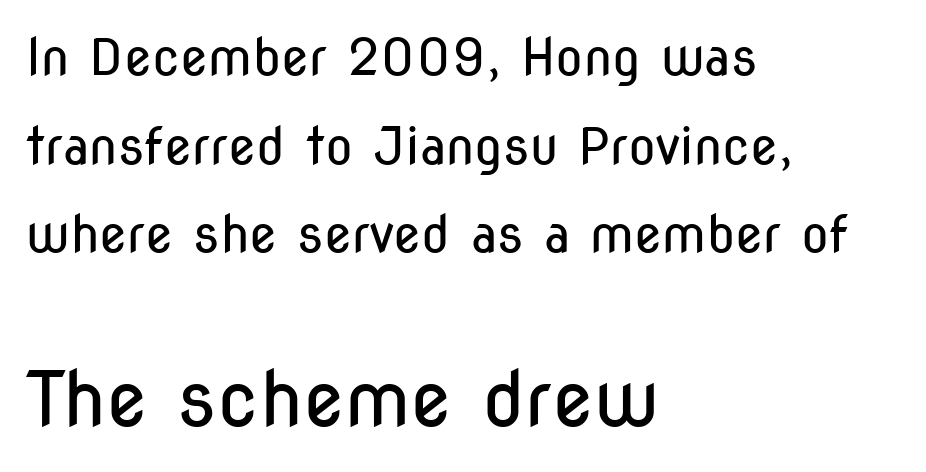
{"serif": "no", "italic": "no", "bold": "no", "weight": "regular", "width": "condensed", "stroke_contrast": "low", "x_height": "medium", "monospaced": "no", "underline": "no", "align": "left", "line_spacing_ratio": 1.74, "letter_spacing": "normal", "letter_spacing_em": 0.0, "larger_block": "second", "size_ratio": 1.49, "glyph_px": 76}
